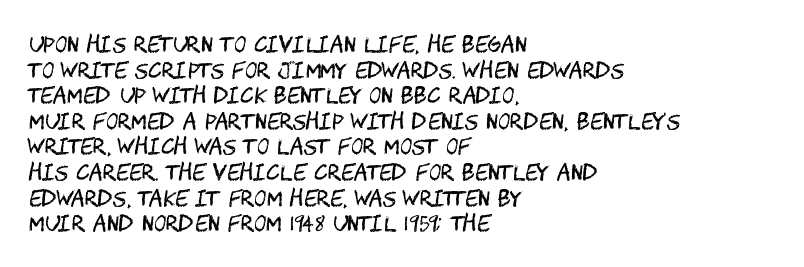
Does extra space separate the letters? No, they use regular spacing. The passage is arranged the way most books set body copy — flush left. The area under the type is left untouched. The face looks like a standard text weight, possibly lighter. Notice how the stems are strictly vertical — no italics here.
